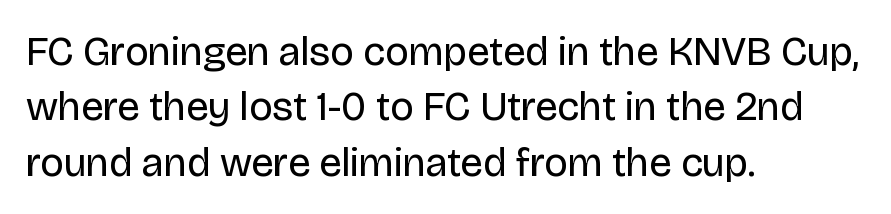
Q: Is the text bold? A: No.
Q: Is the text italic (slanted)? A: No, it is upright.
Q: Is the typeface a serif or a sans-serif typeface? A: Sans-serif.
Q: Is the text underlined? A: No.
Q: How is the paragraph aligned? A: Left-aligned.
Q: Is the spacing between letters normal or unusually wide? A: Normal.
Q: Is the spacing between lines tight, normal or loose? A: Normal.
Q: Width (condensed, normal, or wide)? A: Normal.
Q: Stroke contrast? A: Low.
Q: x-height? A: Large.
Q: Monospaced? A: No.
